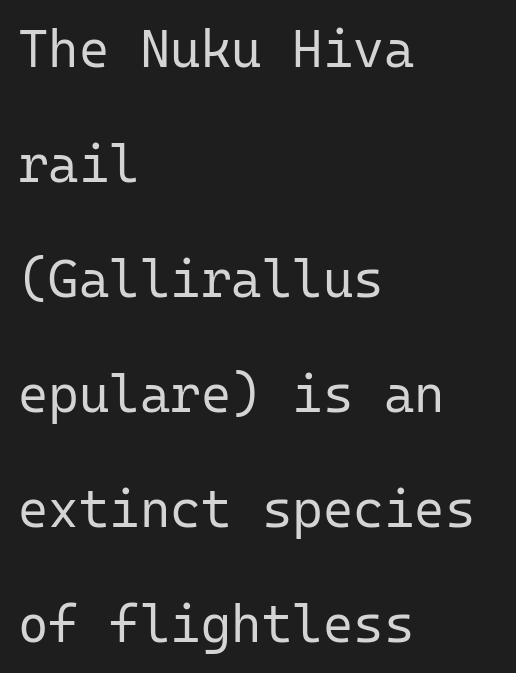
{"serif": "no", "italic": "no", "bold": "no", "weight": "regular", "width": "normal", "stroke_contrast": "low", "x_height": "medium", "monospaced": "yes", "underline": "no", "align": "left", "line_spacing": "loose", "line_spacing_ratio": 2.21, "letter_spacing": "normal", "letter_spacing_em": 0.0, "glyph_px": 52}
